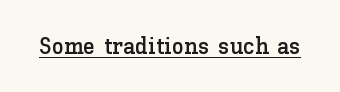
Q: Is the text italic (slanted)? A: No, it is upright.
Q: Is the text underlined? A: Yes.
Q: Is the spacing between letters normal or unusually wide? A: Normal.
